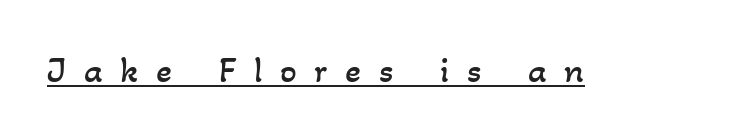
The image shows 37 px regular-weight type; set unusually wide letter spacing (+0.48 em), underlined; low stroke contrast and a small x-height.
